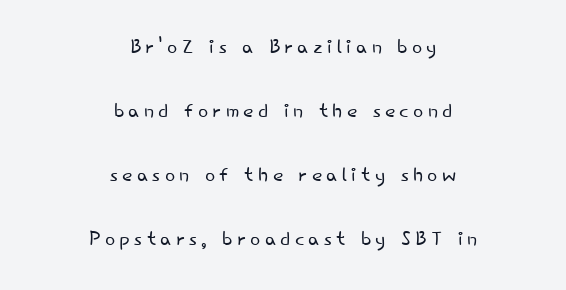
Q: Is the text bold? A: No.
Q: Is the text italic (slanted)? A: No, it is upright.
Q: Is the text underlined? A: No.
Q: How is the paragraph aligned? A: Centered.
Q: Is the spacing between lines tight, normal or loose? A: Loose.
